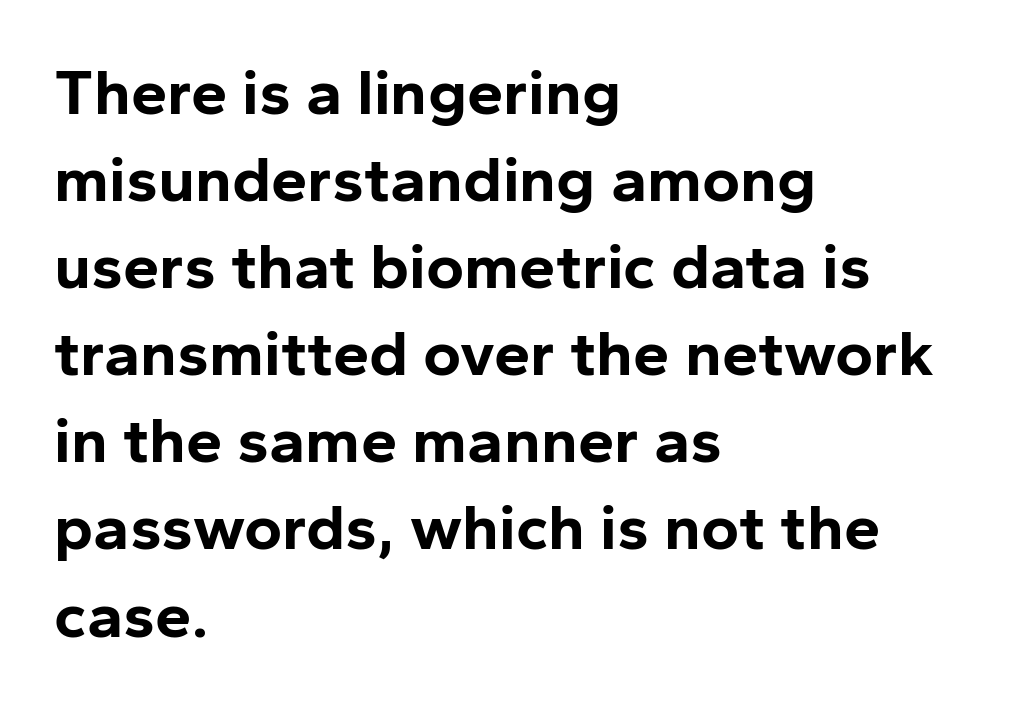
This sample uses an upright cut, with every glyph sitting square on the baseline. Words float on clear page, feet unadorned. Grotesque or geometric, the face here clearly has no serifs. Normally led — the rows are evenly, conventionally spaced. All the whitespace from short lines collects on the right. Observe the ordinary spacing: letters are neighbours, not strangers.
